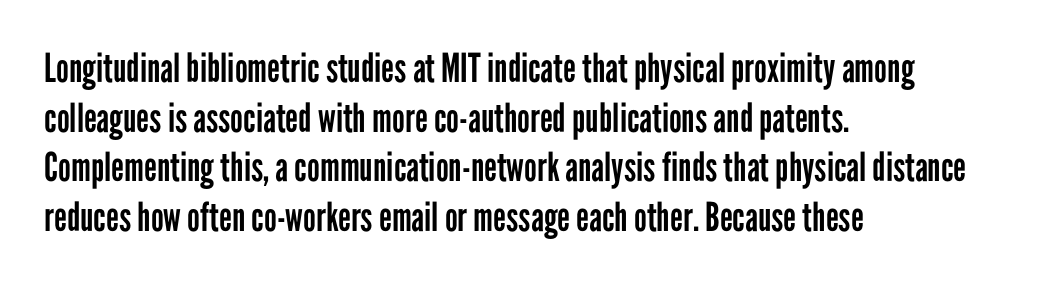
Q: Is the text bold? A: No.
Q: Is the text italic (slanted)? A: No, it is upright.
Q: Is the typeface a serif or a sans-serif typeface? A: Sans-serif.
Q: Is the text underlined? A: No.
Q: How is the paragraph aligned? A: Left-aligned.
Q: Is the spacing between letters normal or unusually wide? A: Normal.
Q: Width (condensed, normal, or wide)? A: Condensed.
Q: Stroke contrast? A: Low.
Q: x-height? A: Medium.
Q: Monospaced? A: No.
